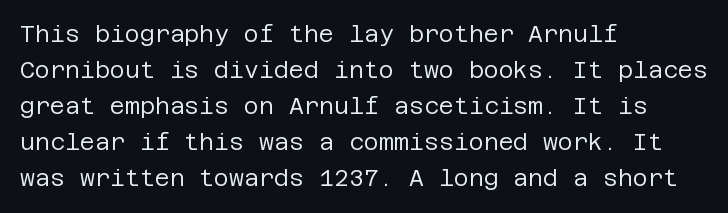
Q: Is the text bold? A: No.
Q: Is the text italic (slanted)? A: No, it is upright.
Q: Is the text underlined? A: No.
Q: How is the paragraph aligned? A: Left-aligned.
Q: Is the spacing between letters normal or unusually wide? A: Normal.
Q: Is the spacing between lines tight, normal or loose? A: Normal.
